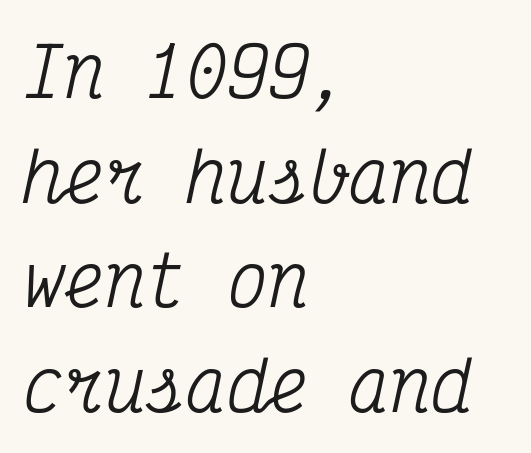
{"serif": "yes", "italic": "yes", "lean": "right", "slant_degrees": 12, "width": "condensed", "stroke_contrast": "medium", "x_height": "medium", "monospaced": "yes", "underline": "no", "align": "left", "line_spacing": "normal", "line_spacing_ratio": 1.54, "letter_spacing": "normal", "letter_spacing_em": 0.0, "glyph_px": 68}
